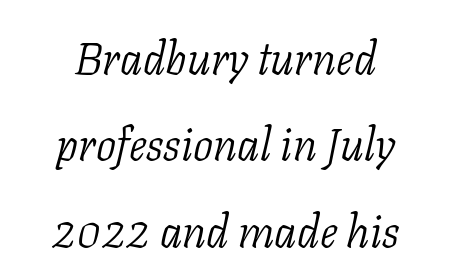
Inter-character spacing is left at the font's built-in metrics. The letters advance in unequal steps, a hallmark of proportional type. Is there much room between lines? Yes — plenty of vertical air separates them. Honestly, there is no underline to notice here at all.
